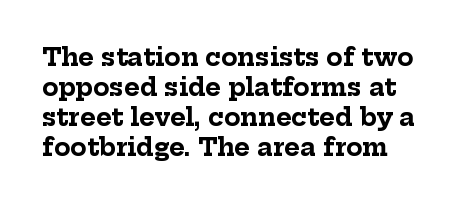
Q: Is the text bold? A: Yes.
Q: Is the text italic (slanted)? A: No, it is upright.
Q: Is the text underlined? A: No.
Q: Is the spacing between letters normal or unusually wide? A: Normal.
Q: Is the spacing between lines tight, normal or loose? A: Normal.
